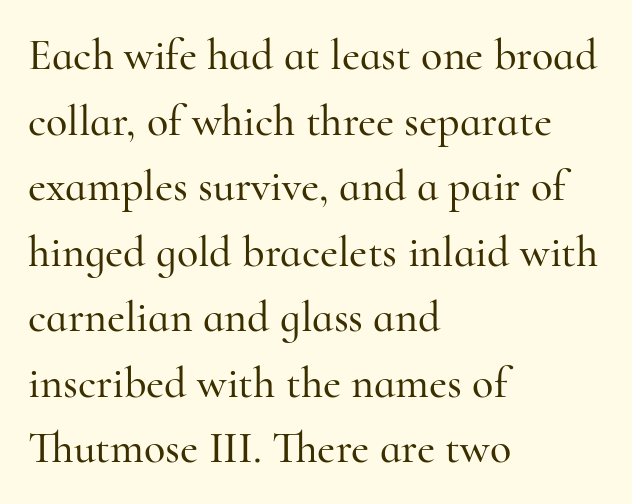
The image shows 44 px serif type, upright; set left-aligned, normal line spacing (1.49x), normal letter spacing, not underlined; high stroke contrast and a small x-height.
